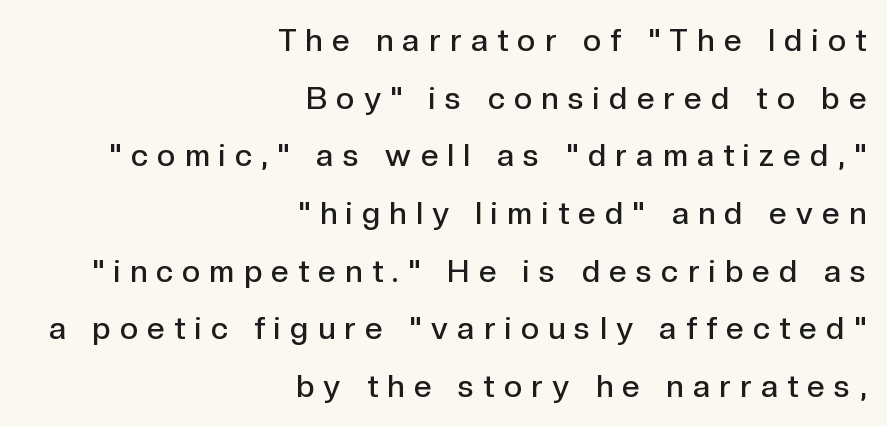
The image shows 31 px semibold sans-serif type, upright; set right-aligned, line spacing 1.86x, unusually wide letter spacing (+0.31 em), not underlined; a medium x-height.
